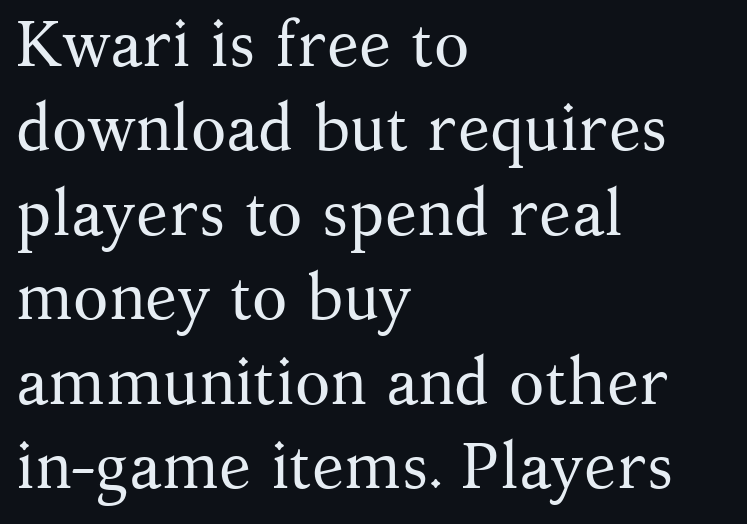
{"serif": "yes", "italic": "no", "bold": "no", "weight": "regular", "width": "normal", "stroke_contrast": "medium", "x_height": "medium", "monospaced": "no", "underline": "no", "align": "left", "line_spacing": "normal", "line_spacing_ratio": 1.3, "letter_spacing": "normal", "letter_spacing_em": 0.0, "glyph_px": 65}
